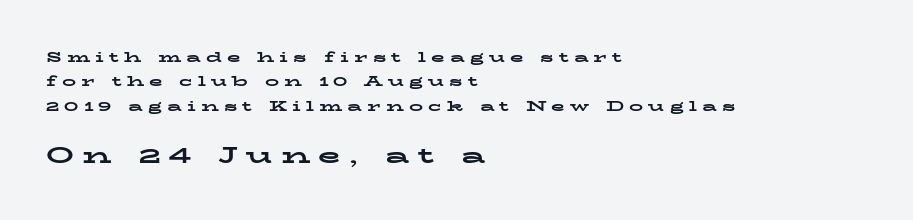
The image shows 23 px bold type, upright; set left-aligned, line spacing 1.74x, unusually wide letter spacing (+0.37 em), not underlined; the second (bottom) block is 1.64x larger.
